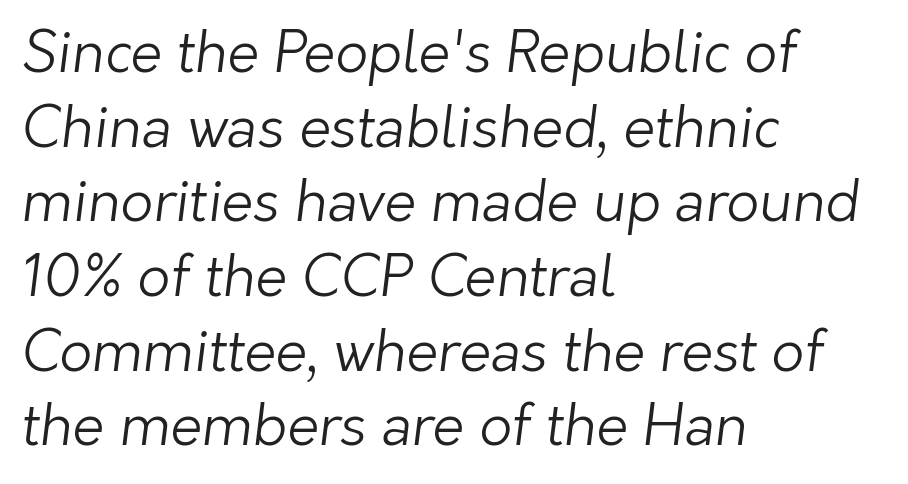
{"serif": "no", "bold": "no", "weight": "light", "width": "normal", "stroke_contrast": "low", "x_height": "medium", "monospaced": "no", "underline": "no", "align": "left", "line_spacing": "normal", "line_spacing_ratio": 1.31, "letter_spacing": "normal", "letter_spacing_em": 0.0, "glyph_px": 57}
